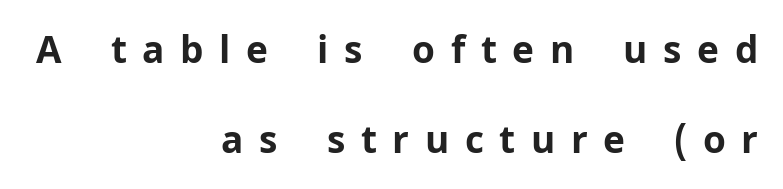
The paragraph has a hard right edge and a soft left edge. This is sans-serif lettering, the kind often seen on screens and signage. A full-strength bold gives these letters their thick strokes. The glyphs are unaccompanied by any horizontal stroke below them.
